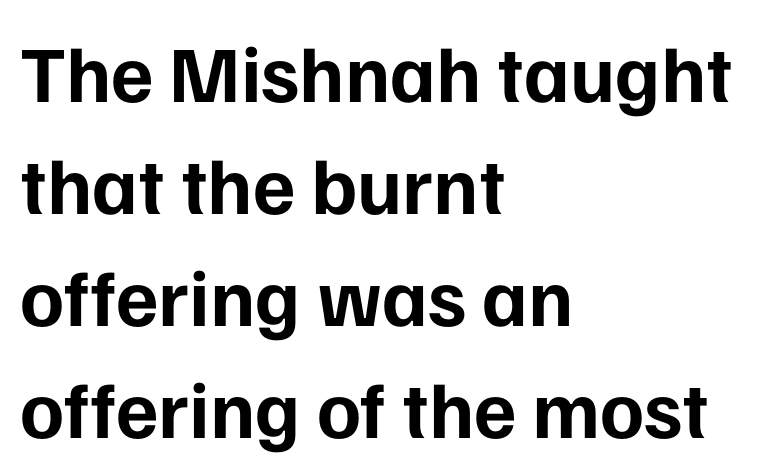
{"serif": "no", "italic": "no", "bold": "yes", "weight": "bold", "width": "normal", "stroke_contrast": "low", "x_height": "medium", "monospaced": "no", "underline": "no", "align": "left", "line_spacing": "normal", "line_spacing_ratio": 1.4, "letter_spacing": "normal", "letter_spacing_em": 0.0, "glyph_px": 80}
